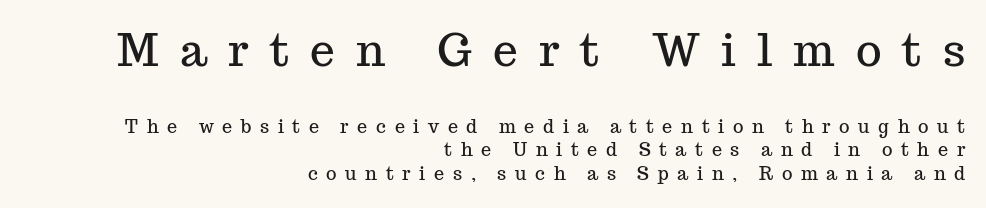
Q: Is the text italic (slanted)? A: No, it is upright.
Q: Is the typeface a serif or a sans-serif typeface? A: Serif.
Q: Is the text underlined? A: No.
Q: How is the paragraph aligned? A: Right-aligned.
Q: Is the spacing between letters normal or unusually wide? A: Unusually wide.
Q: Is the spacing between lines tight, normal or loose? A: Normal.
Q: Which block of text is set in a larger size, the first (top) or the second (bottom)? A: The first (top) one.
Q: Width (condensed, normal, or wide)? A: Normal.
Q: Stroke contrast? A: Medium.
Q: x-height? A: Medium.
Q: Monospaced? A: No.
